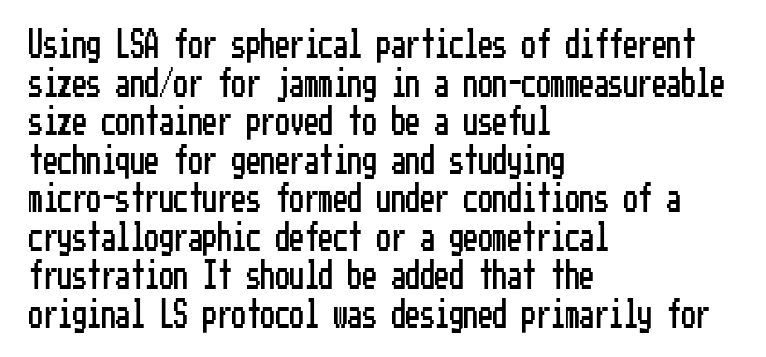
Glance below the letters and you will spot only blank space. The typography opts for an upright posture over an oblique one. The line-height multiplier appears to be the usual default. The line texture is even and compact thanks to regular tracking.
